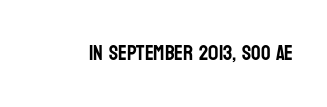
Every character sits straight up, as roman type does. The string is rendered with underlining switched off. Students, note that the glyphs here touch the page at normal intervals.
